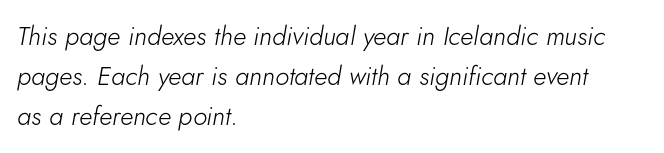
{"italic": "yes", "lean": "right", "slant_degrees": 5, "bold": "no", "underline": "no", "align": "left", "line_spacing": "normal", "line_spacing_ratio": 1.54, "letter_spacing": "normal", "letter_spacing_em": 0.0, "glyph_px": 26}
